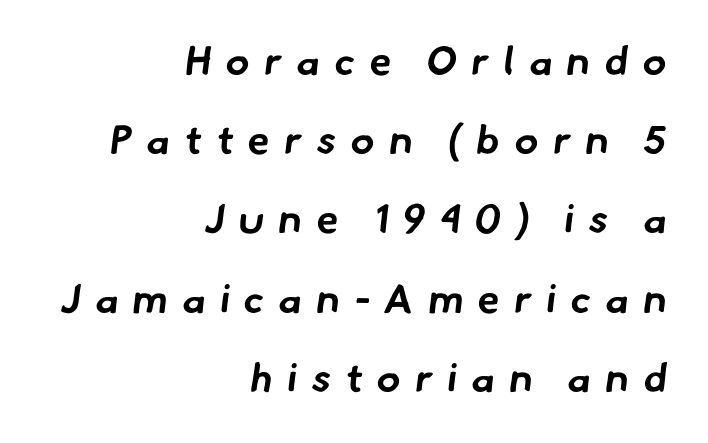
Q: Is the text bold? A: Yes.
Q: Is the typeface a serif or a sans-serif typeface? A: Sans-serif.
Q: Is the text underlined? A: No.
Q: How is the paragraph aligned? A: Right-aligned.
Q: Is the spacing between letters normal or unusually wide? A: Unusually wide.
Q: Is the spacing between lines tight, normal or loose? A: Loose.
Q: Width (condensed, normal, or wide)? A: Normal.
Q: Stroke contrast? A: Low.
Q: x-height? A: Small.
Q: Monospaced? A: No.
